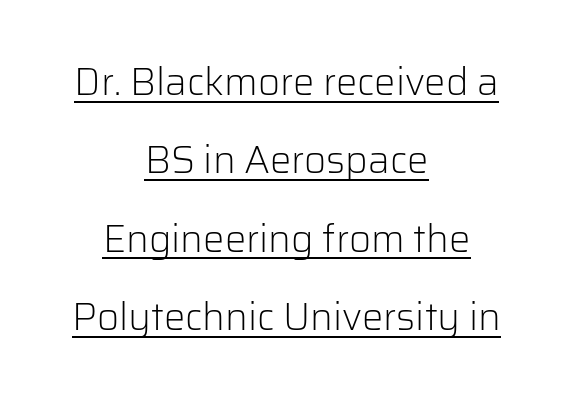
{"serif": "no", "italic": "no", "bold": "no", "weight": "light", "width": "normal", "stroke_contrast": "low", "x_height": "medium", "monospaced": "no", "underline": "yes", "align": "center", "line_spacing": "loose", "line_spacing_ratio": 2.06, "letter_spacing": "normal", "letter_spacing_em": 0.0, "glyph_px": 38}
